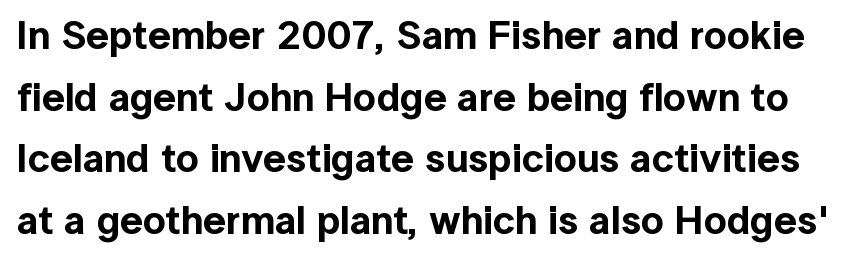
Q: Is the text italic (slanted)? A: No, it is upright.
Q: Is the typeface a serif or a sans-serif typeface? A: Sans-serif.
Q: Is the text underlined? A: No.
Q: Is the spacing between letters normal or unusually wide? A: Normal.
Q: Is the spacing between lines tight, normal or loose? A: Normal.
Q: Width (condensed, normal, or wide)? A: Normal.
Q: x-height? A: Medium.
Q: Monospaced? A: No.
